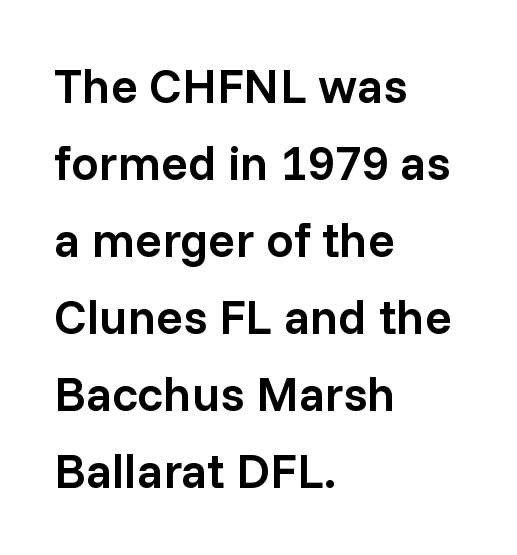
The image shows 49 px semibold sans-serif type, upright; set left-aligned, normal line spacing (1.57x), normal letter spacing, not underlined; low stroke contrast and a medium x-height.
